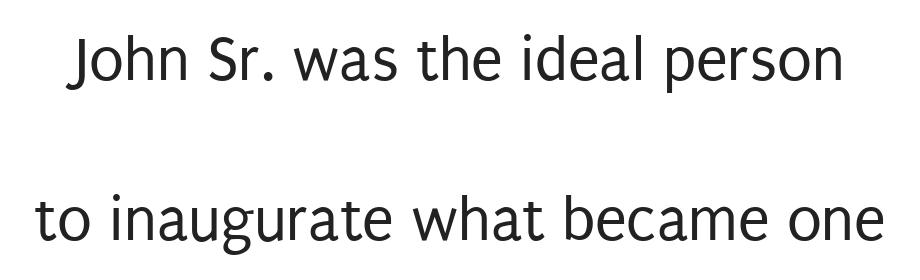
The image shows 64 px regular-weight, condensed sans-serif type, upright; set loose line spacing (2.5x), normal letter spacing, not underlined; low stroke contrast and a large x-height.
